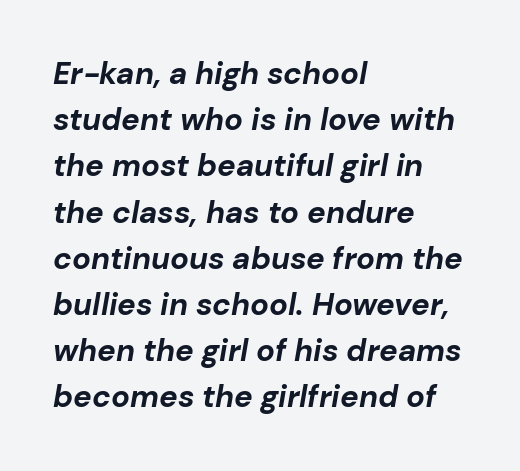
{"italic": "yes", "lean": "right", "slant_degrees": 10, "bold": "yes", "weight": "bold", "width": "normal", "stroke_contrast": "low", "x_height": "medium", "monospaced": "no", "underline": "no", "align": "left", "line_spacing": "normal", "line_spacing_ratio": 1.49, "letter_spacing": "normal", "letter_spacing_em": 0.0, "glyph_px": 31}
